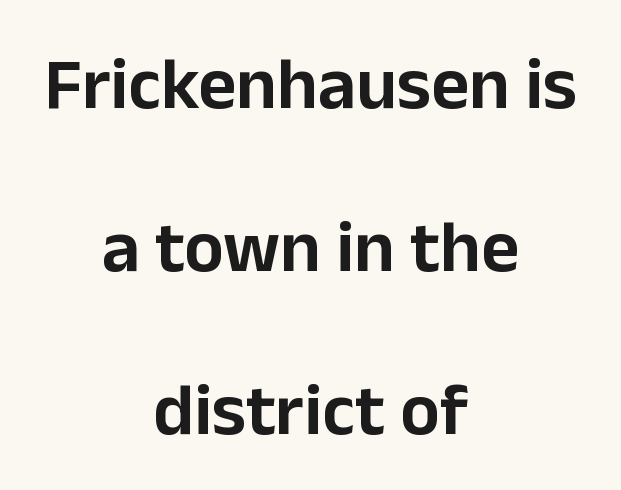
The whitespace from short lines is split evenly between both sides. Look at the tracking — it's just the regular setting, nothing added. No feet cap the strokes, marking this as sans-serif type. Whoever set this chose breathing room over compactness in the vertical rhythm. Bare-footed words on every line.
